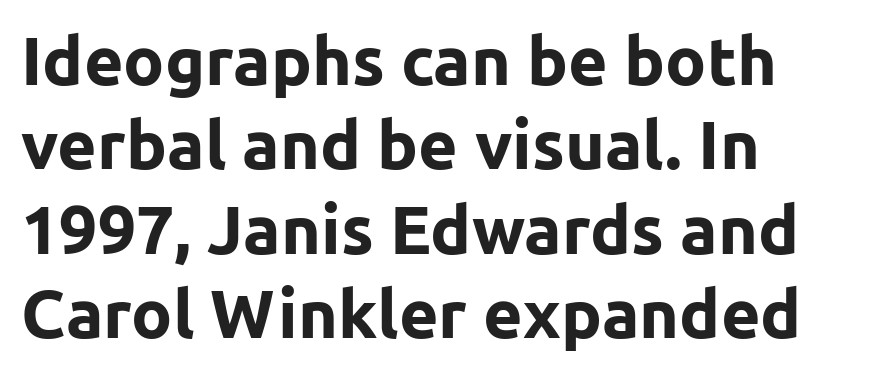
Honestly, there is no underline to notice here at all. Letterform terminals end flat and unadorned throughout the passage. Compared with typical body copy, the letter spacing here is the same. Ordinary non-slanted type is in use. Set as a true bold cut, around the 700 mark.
